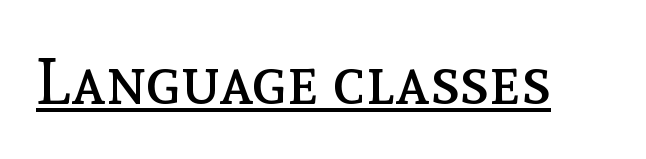
{"italic": "no", "bold": "no", "weight": "regular", "width": "normal", "x_height": "medium", "monospaced": "no", "underline": "yes", "letter_spacing": "normal", "letter_spacing_em": 0.0, "glyph_px": 65}
